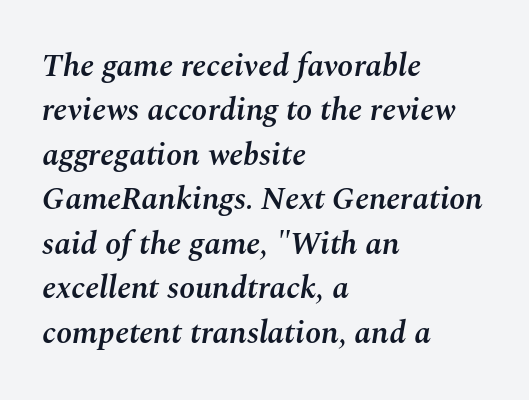
Q: Is the text bold? A: Semi-bold.
Q: Is the text italic (slanted)? A: Yes, it leans right by about 10 degrees.
Q: Is the text underlined? A: No.
Q: How is the paragraph aligned? A: Left-aligned.
Q: Is the spacing between letters normal or unusually wide? A: Normal.
Q: Is the spacing between lines tight, normal or loose? A: Normal.
Q: Width (condensed, normal, or wide)? A: Normal.
Q: Stroke contrast? A: Medium.
Q: x-height? A: Medium.
Q: Monospaced? A: No.
